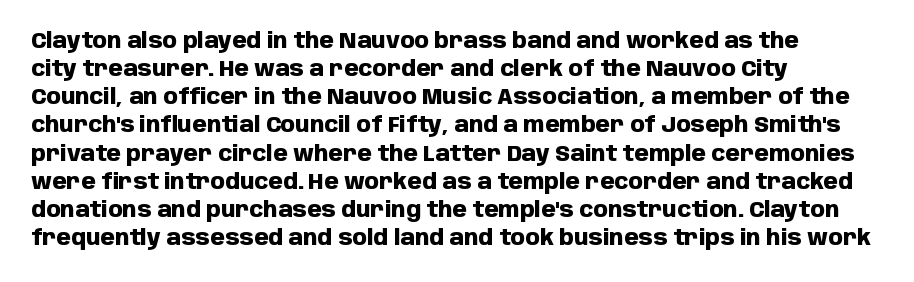
Anything drawn beneath the words? Only blank space. Evenly set lines give the paragraph a standard silhouette. In CSS terms this would be text-align: left. The font's upright variant was chosen for this text. Strokes here are thick enough to call this a true bold.
